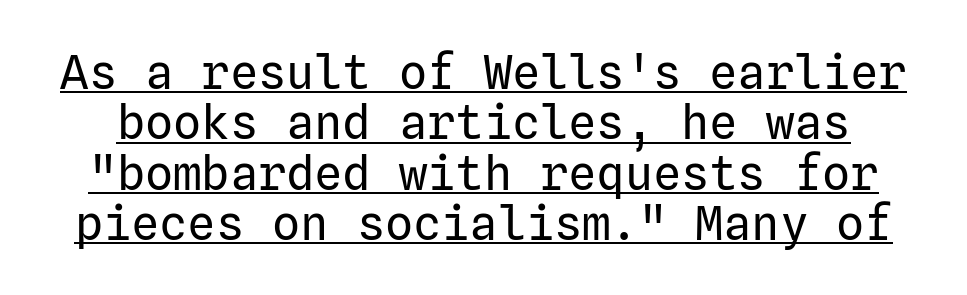
The image shows 47 px regular-weight sans-serif type, upright; set tight line spacing (1.07x), normal letter spacing, underlined; low stroke contrast and a medium x-height.
